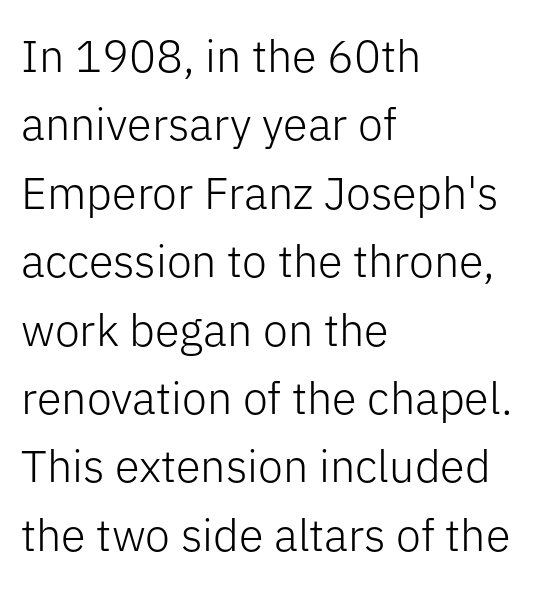
Q: Is the text bold? A: No.
Q: Is the text italic (slanted)? A: No, it is upright.
Q: Is the typeface a serif or a sans-serif typeface? A: Sans-serif.
Q: Is the text underlined? A: No.
Q: How is the paragraph aligned? A: Left-aligned.
Q: Is the spacing between letters normal or unusually wide? A: Normal.
Q: Is the spacing between lines tight, normal or loose? A: Normal.
Q: Width (condensed, normal, or wide)? A: Normal.
Q: Stroke contrast? A: Low.
Q: x-height? A: Medium.
Q: Monospaced? A: No.
